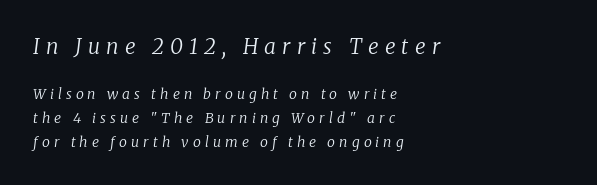
The image shows 21 px text type, italic (leaning right); set left-aligned, normal line spacing (1.7x), unusually wide letter spacing (+0.29 em), not underlined; the first (top) block is 1.5x larger.
